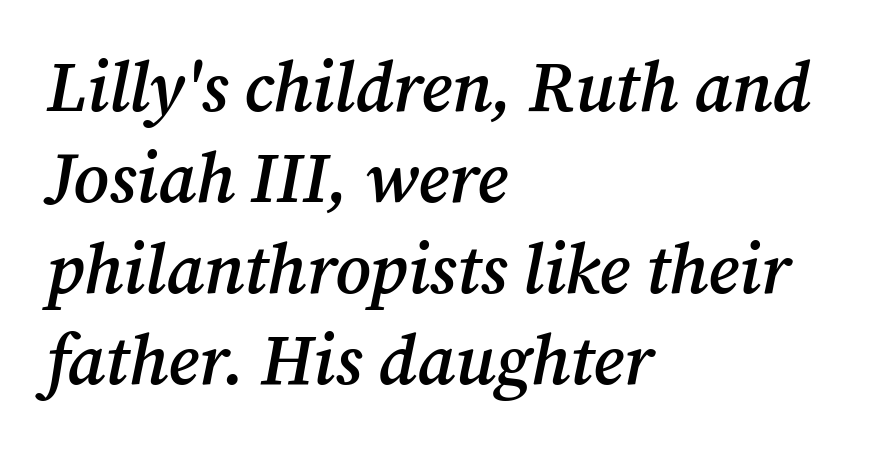
The image shows 70 px semibold serif type, italic (leaning right); set left-aligned, normal line spacing (1.3x), normal letter spacing, not underlined; medium stroke contrast and a medium x-height.
